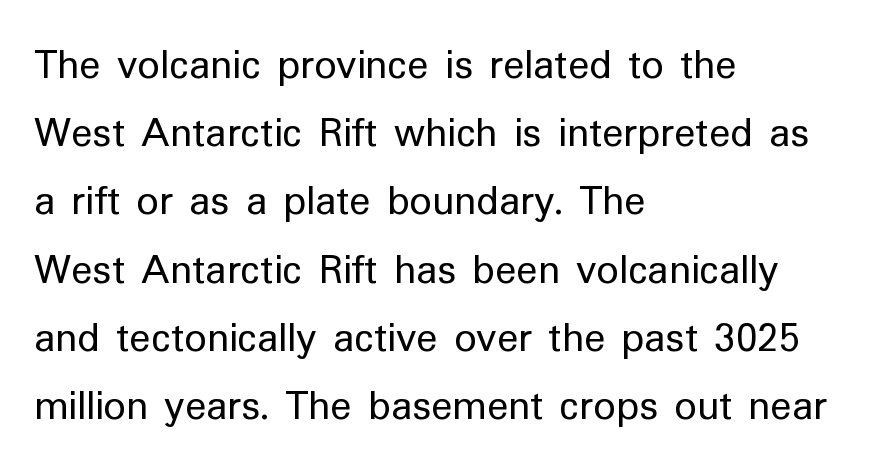
{"serif": "no", "italic": "no", "bold": "no", "weight": "regular", "width": "normal", "stroke_contrast": "low", "x_height": "medium", "monospaced": "no", "underline": "no", "align": "left", "line_spacing": "normal", "line_spacing_ratio": 1.55, "letter_spacing": "normal", "letter_spacing_em": 0.0, "glyph_px": 44}
